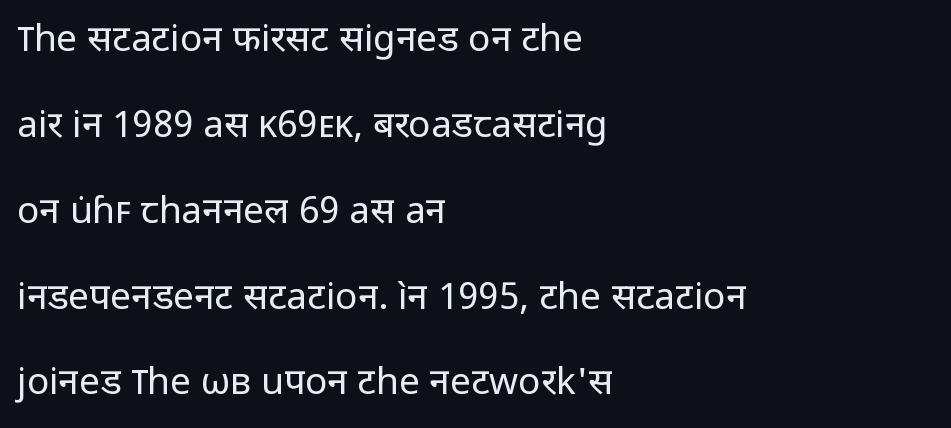
{"serif": "no", "italic": "no", "bold": "no", "weight": "regular", "width": "normal", "stroke_contrast": "low", "x_height": "medium", "monospaced": "no", "underline": "no", "align": "left", "line_spacing": "loose", "line_spacing_ratio": 2.32, "letter_spacing": "normal", "letter_spacing_em": 0.0, "glyph_px": 37}
